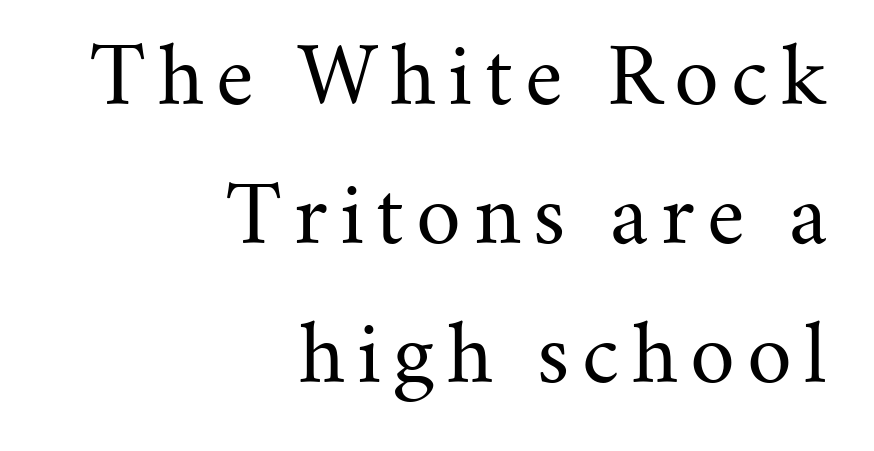
Stroke terminals: seriffed. The type sits square on the baseline with zero lean. Leftover space on each line is placed entirely before the opening word. Letters have the restrained weight of plain body copy at most.
